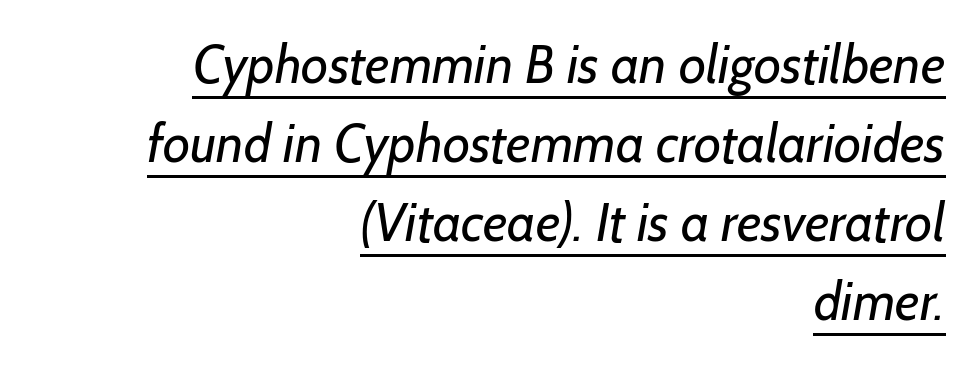
{"serif": "no", "bold": "no", "weight": "regular", "width": "normal", "stroke_contrast": "low", "x_height": "medium", "monospaced": "no", "underline": "yes", "align": "right", "line_spacing": "normal", "line_spacing_ratio": 1.49, "letter_spacing": "normal", "letter_spacing_em": 0.0, "glyph_px": 53}
